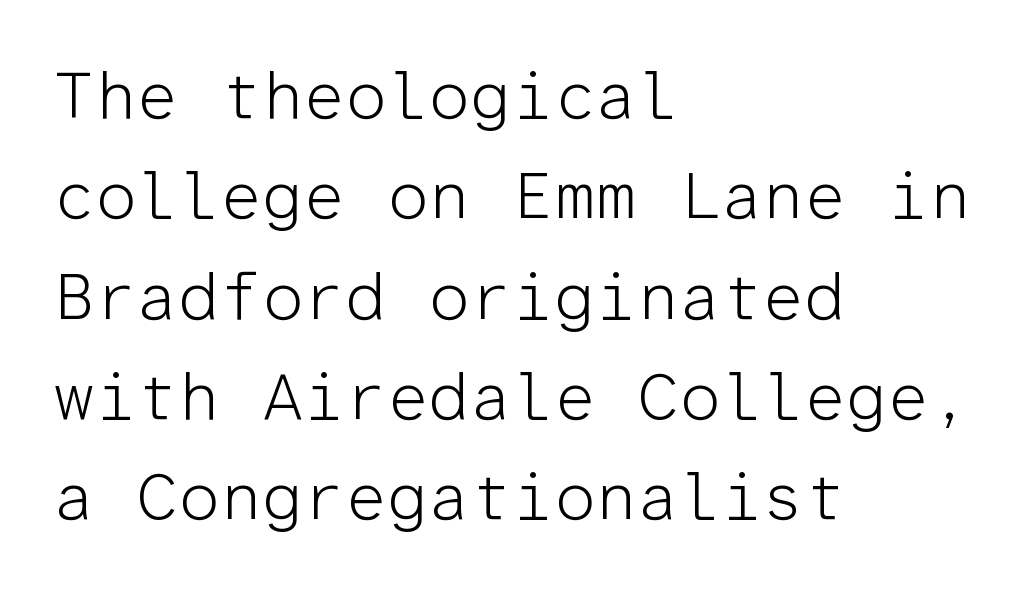
Q: Is the text bold? A: No.
Q: Is the text italic (slanted)? A: No, it is upright.
Q: Is the typeface a serif or a sans-serif typeface? A: Sans-serif.
Q: Is the text underlined? A: No.
Q: How is the paragraph aligned? A: Left-aligned.
Q: Is the spacing between letters normal or unusually wide? A: Normal.
Q: Is the spacing between lines tight, normal or loose? A: Normal.
Q: Width (condensed, normal, or wide)? A: Normal.
Q: Stroke contrast? A: Low.
Q: x-height? A: Medium.
Q: Monospaced? A: Yes.
